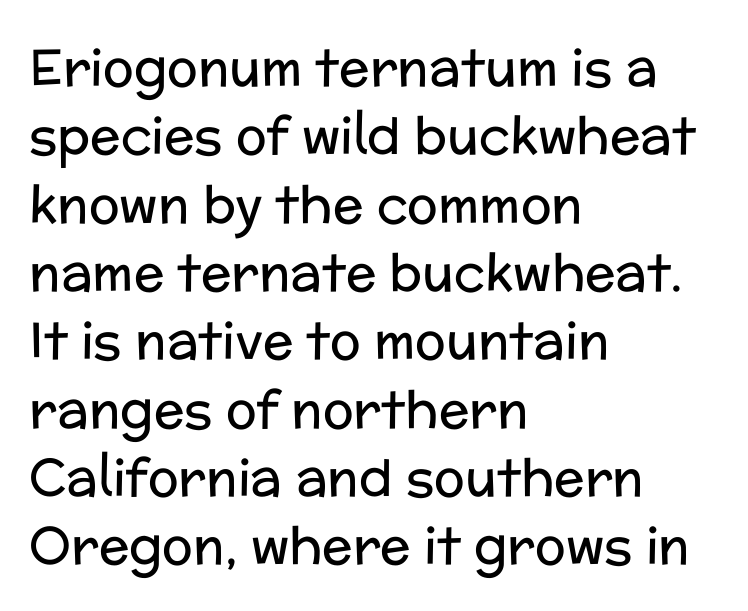
The image shows 51 px regular-weight sans-serif type, upright; set left-aligned, normal line spacing (1.34x), normal letter spacing, not underlined; low stroke contrast and a medium x-height.
